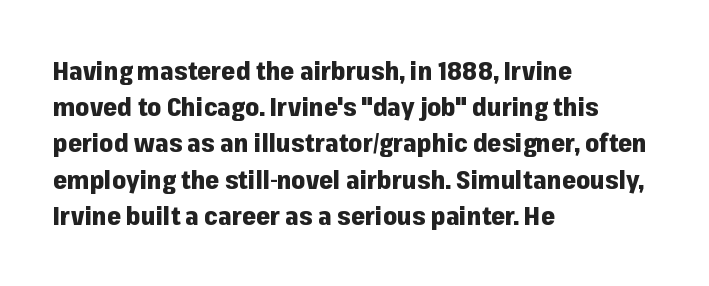
Typesetter's note: full bold, strokes at maximum text heaviness. Rendered with straight, roman letterforms. The line-height multiplier appears to be the usual default. Words appear dense and cohesive because spacing is normal. A student would call this left alignment; a typographer would say flush left, rag right. The baseline area is clear.
